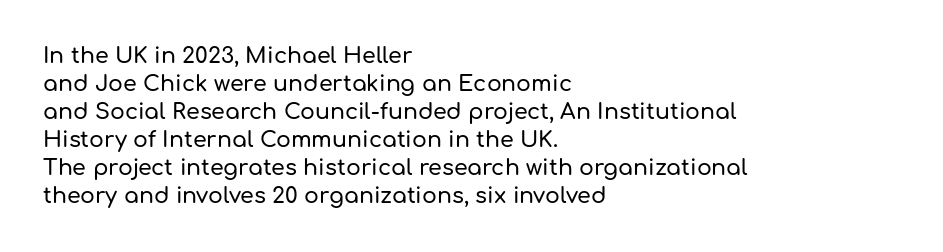
Q: Is the text italic (slanted)? A: No, it is upright.
Q: Is the text underlined? A: No.
Q: How is the paragraph aligned? A: Left-aligned.
Q: Is the spacing between letters normal or unusually wide? A: Normal.
Q: Is the spacing between lines tight, normal or loose? A: Normal.
